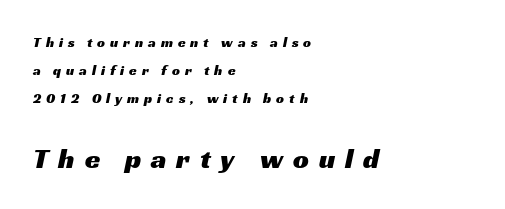
Q: Is the typeface a serif or a sans-serif typeface? A: Sans-serif.
Q: Is the text underlined? A: No.
Q: How is the paragraph aligned? A: Left-aligned.
Q: Is the spacing between letters normal or unusually wide? A: Unusually wide.
Q: Is the spacing between lines tight, normal or loose? A: Loose.
Q: Which block of text is set in a larger size, the first (top) or the second (bottom)? A: The second (bottom) one.
Q: Width (condensed, normal, or wide)? A: Wide.
Q: Stroke contrast? A: Medium.
Q: x-height? A: Medium.
Q: Monospaced? A: No.
